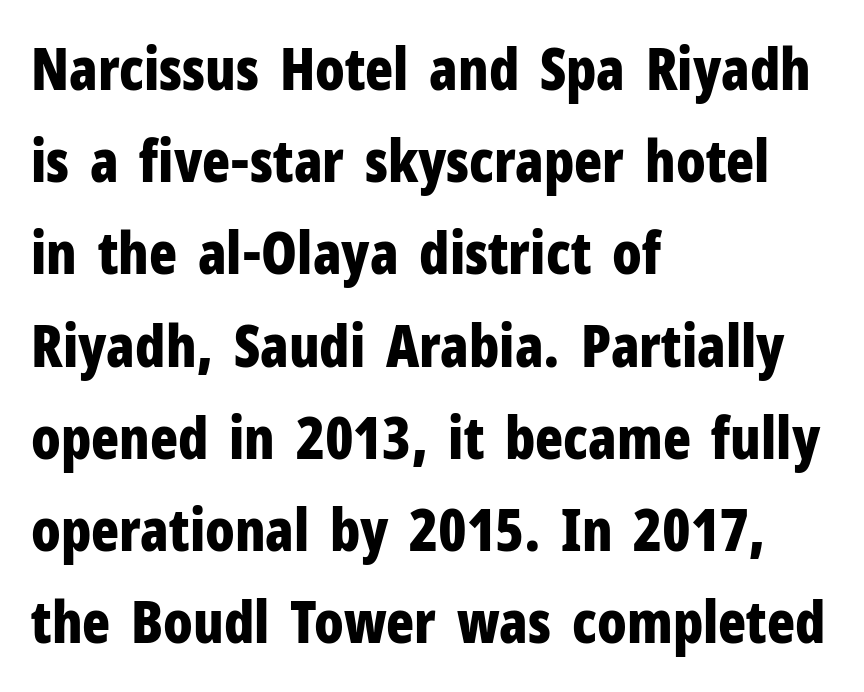
The image shows 58 px bold, condensed sans-serif type, upright; set left-aligned, normal line spacing (1.59x), normal letter spacing, not underlined; low stroke contrast and a medium x-height.
